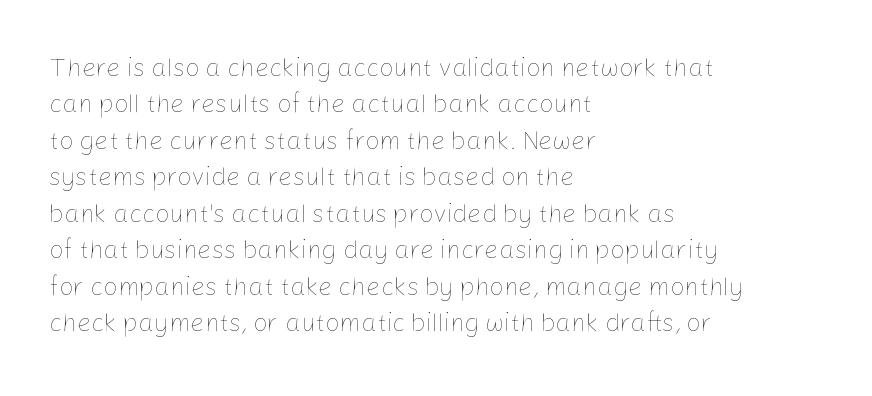
The image shows 25 px text type, upright; set left-aligned, normal line spacing (1.46x), normal letter spacing, not underlined.
